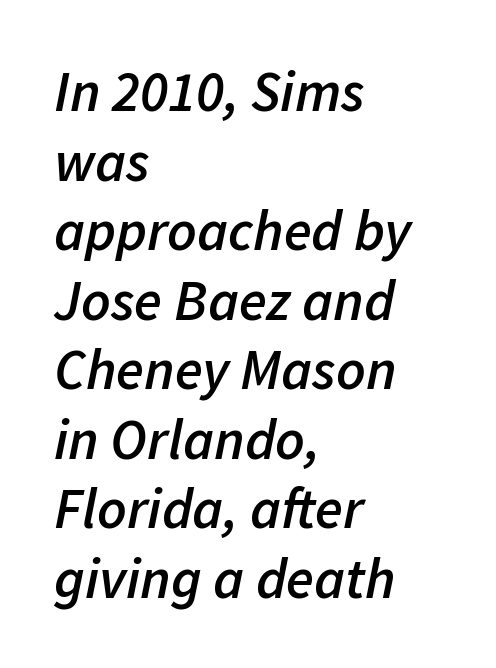
{"italic": "yes", "lean": "right", "slant_degrees": 11, "bold": "semi", "weight": "semibold", "width": "normal", "stroke_contrast": "low", "x_height": "medium", "monospaced": "no", "underline": "no", "align": "left", "line_spacing_ratio": 1.22, "letter_spacing": "normal", "letter_spacing_em": 0.0, "glyph_px": 57}
